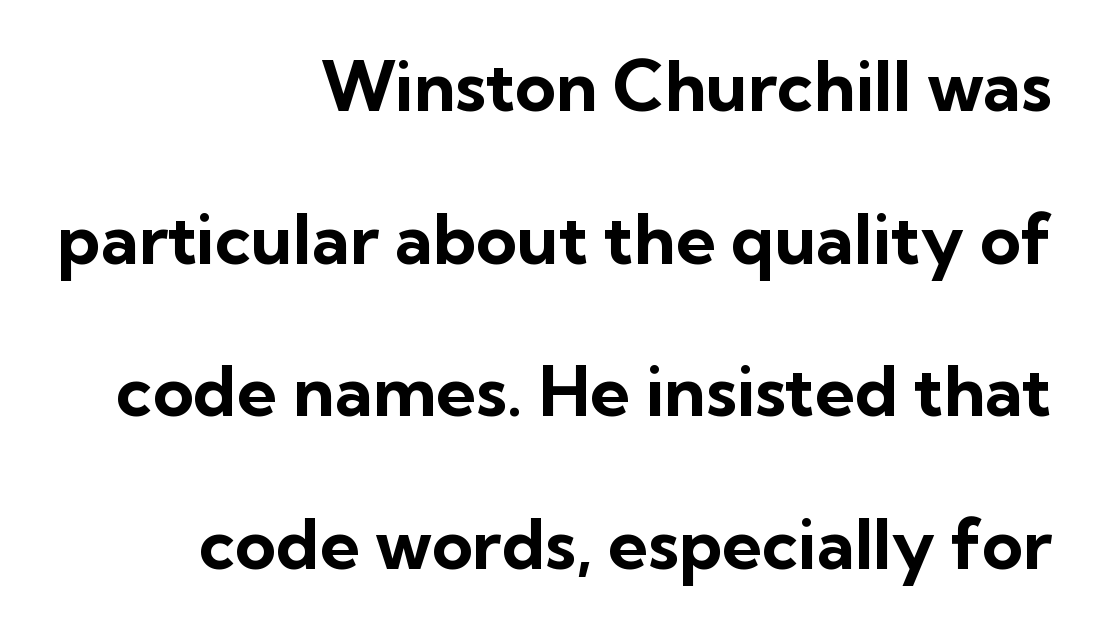
Q: Is the text bold? A: Yes.
Q: Is the text italic (slanted)? A: No, it is upright.
Q: Is the typeface a serif or a sans-serif typeface? A: Sans-serif.
Q: Is the text underlined? A: No.
Q: How is the paragraph aligned? A: Right-aligned.
Q: Is the spacing between letters normal or unusually wide? A: Normal.
Q: Is the spacing between lines tight, normal or loose? A: Loose.
Q: Width (condensed, normal, or wide)? A: Normal.
Q: Stroke contrast? A: Low.
Q: x-height? A: Medium.
Q: Monospaced? A: No.
